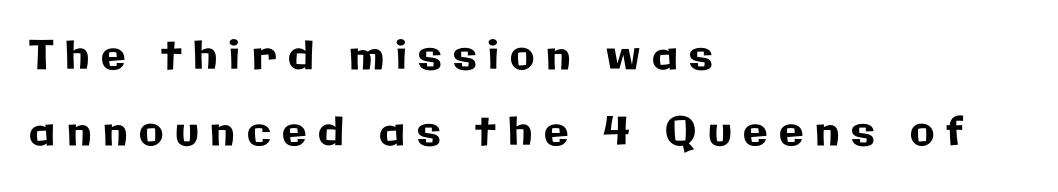
The passage shown is typeset with a sans-serif family. Each letter keeps its own natural width here, so spacing adapts to shape. Reading down the block, your eye returns to a fixed left position each line. The leading is generous, giving the passage an open texture.
